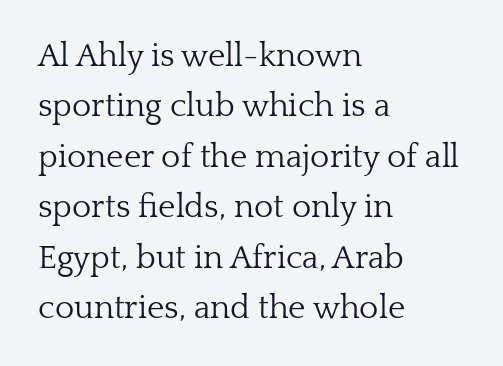
The image shows 33 px light serif type, upright; set left-aligned, normal line spacing (1.53x), normal letter spacing, not underlined; low stroke contrast and a medium x-height.
